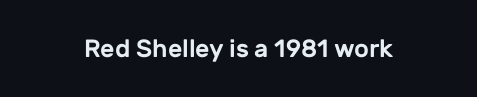
If you drew a line through each stem, it would be perfectly vertical. Characters follow at the spacing the type designer built in. The words here are not underlined.
